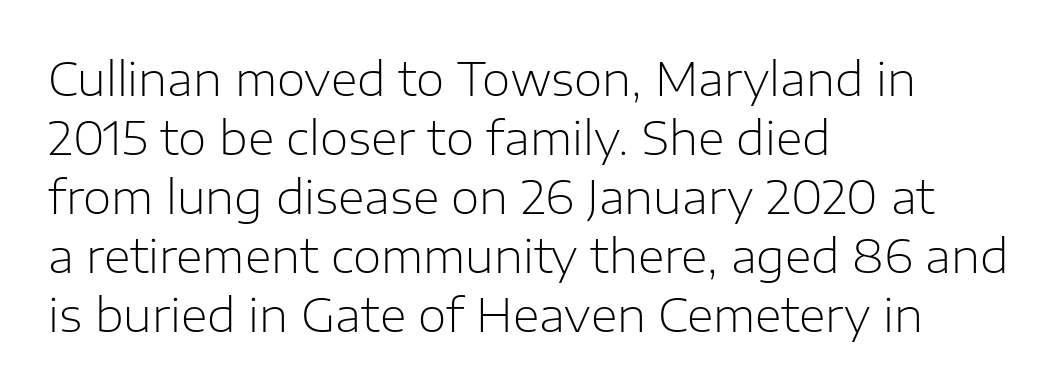
Q: Is the text bold? A: No.
Q: Is the text italic (slanted)? A: No, it is upright.
Q: Is the typeface a serif or a sans-serif typeface? A: Sans-serif.
Q: Is the text underlined? A: No.
Q: How is the paragraph aligned? A: Left-aligned.
Q: Is the spacing between letters normal or unusually wide? A: Normal.
Q: Is the spacing between lines tight, normal or loose? A: Normal.
Q: Width (condensed, normal, or wide)? A: Normal.
Q: Stroke contrast? A: Low.
Q: x-height? A: Medium.
Q: Monospaced? A: No.
